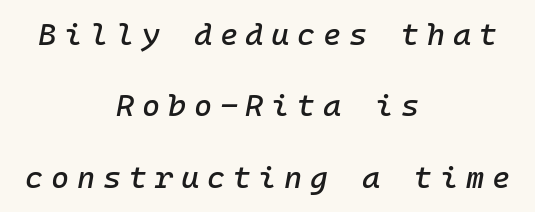
{"italic": "yes", "lean": "right", "slant_degrees": 10, "width": "normal", "stroke_contrast": "low", "x_height": "medium", "monospaced": "yes", "underline": "no", "align": "center", "line_spacing": "loose", "line_spacing_ratio": 2.3, "letter_spacing": "wide", "letter_spacing_em": 0.25, "glyph_px": 31}
